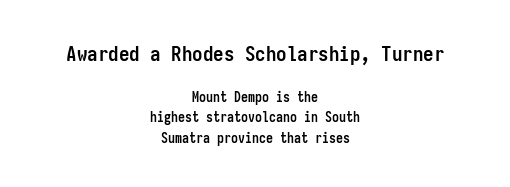
The image shows 21 px bold type, upright; set centered, normal line spacing (1.47x), normal letter spacing, not underlined; the first (top) block is 1.5x larger.
